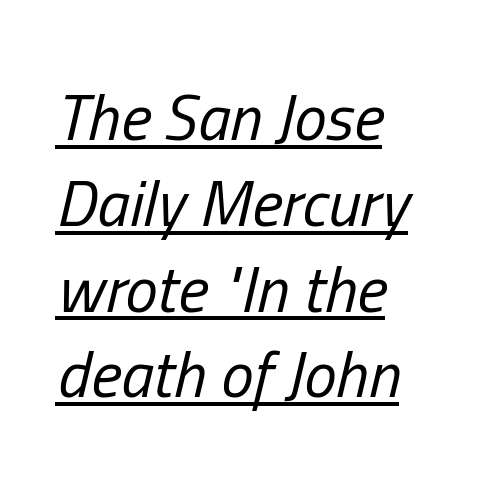
The weight would be labelled regular, book, light, or lighter still. Every character sits at an angle, as italics do. The gaps between neighbouring characters are ordinary and unremarkable. A continuous stroke trails under the words, as in a hyperlink. Compared with typical paragraphs, the rows here are spaced about the same. Varying glyph widths throughout — classic text-font behaviour.
